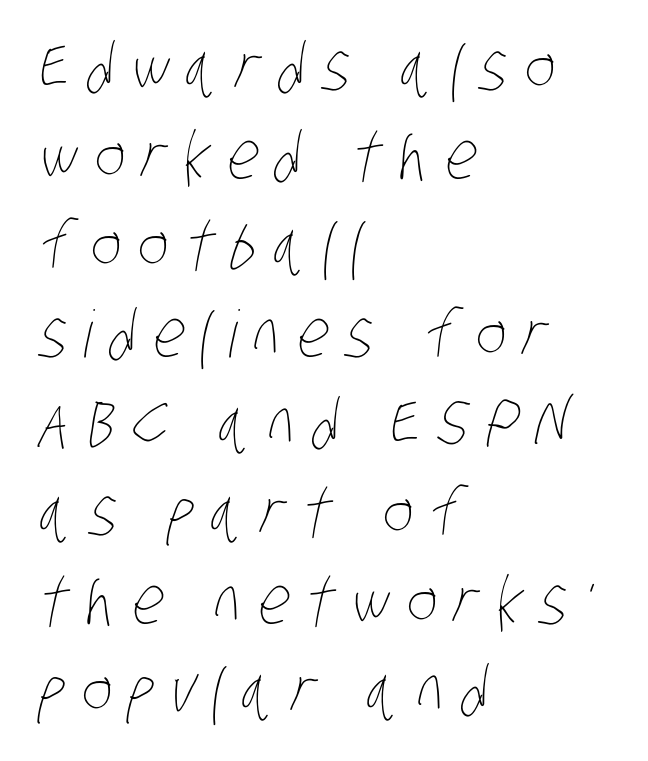
The typeface has the unassuming heft of standard copy or less. A bare baseline throughout the passage. Is this a fixed-width face? No — the glyphs have proportional, varying widths. The text block is weighted toward the left margin, trailing off unevenly rightward. What's the leading like? Ordinary, nothing unusual.
